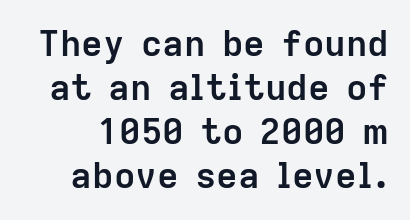
The image shows 36 px semibold sans-serif type, upright; set line spacing 1.22x, normal letter spacing, not underlined; low stroke contrast and a medium x-height.
